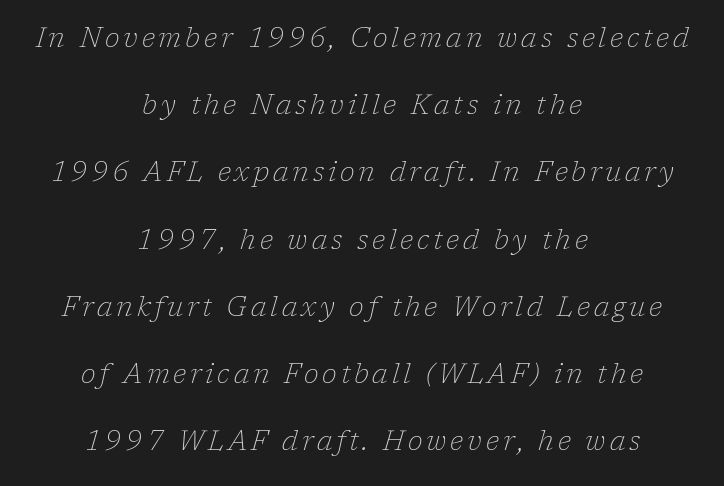
{"italic": "yes", "lean": "right", "slant_degrees": 17, "bold": "no", "underline": "no", "align": "center", "line_spacing": "loose", "line_spacing_ratio": 2.49, "glyph_px": 27}
